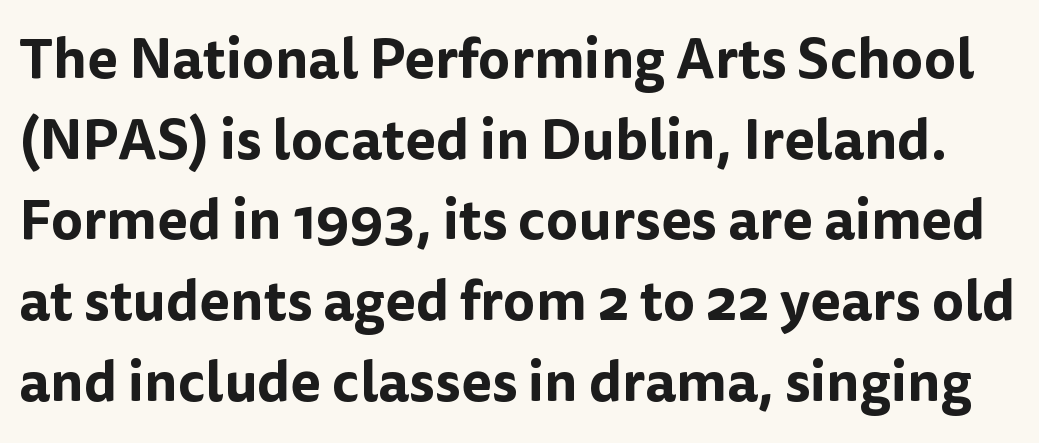
Check where the strokes stop: nothing finishes them off — pure sans. Plain, unruled lines of type. The type sits square on the baseline with zero lean. Spacing verdict: proportional, widths tailored to each character. One glance says typical: line gaps are just what's usual.
